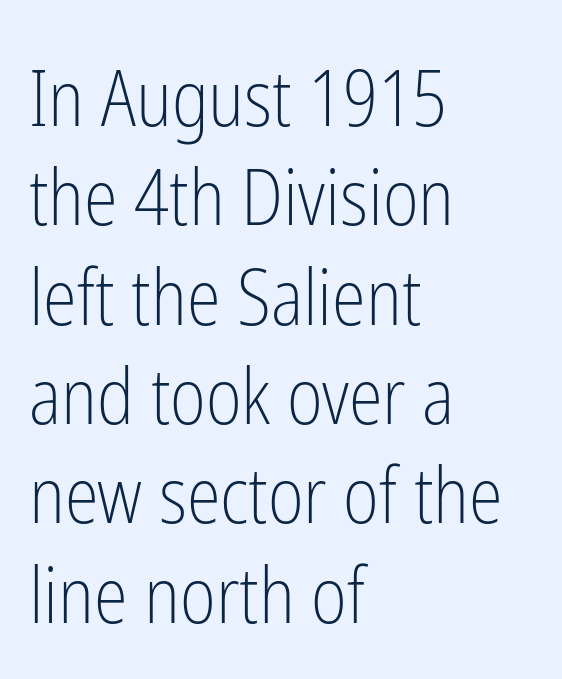
Letter spacing: default. Typographically, this falls in the sans-serif category. One glance says typical: line gaps are just what's usual. Just letters on the line, the space beneath them empty. Weight: in the light-to-regular range.
